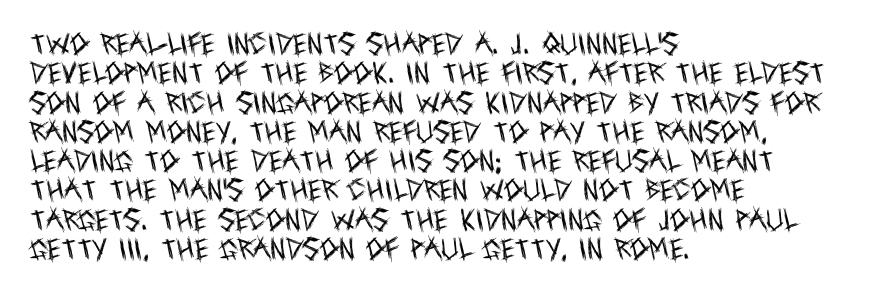
Notice how the stems are strictly vertical — no italics here. Standard letterfit; no display-style spreading of the glyphs. The space beneath each line is pristine and unruled. Counters stay open thanks to moderate or lighter strokes. A classic flush-left, rag-right setting is used for this passage.
